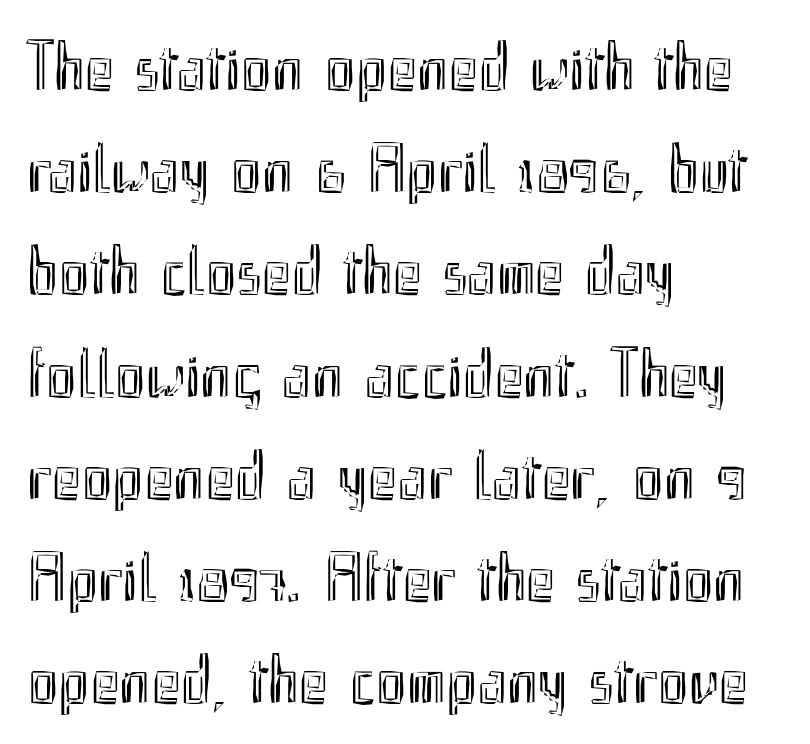
{"italic": "no", "width": "condensed", "x_height": "small", "monospaced": "no", "underline": "no", "align": "left", "line_spacing": "normal", "line_spacing_ratio": 1.46, "letter_spacing": "normal", "letter_spacing_em": 0.0, "glyph_px": 70}
